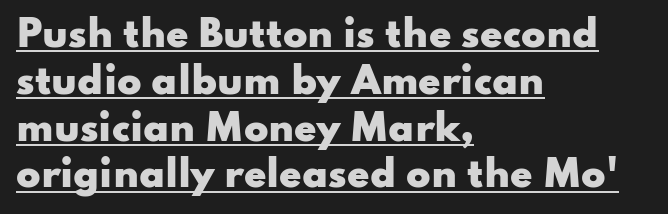
Its strokes are broad and dark, the hallmark of bold type. Leftover space on each line is placed entirely after the last word. Upright lettering throughout. Note: no serifs on the glyphs. Interline gaps are of average width in this sample.
